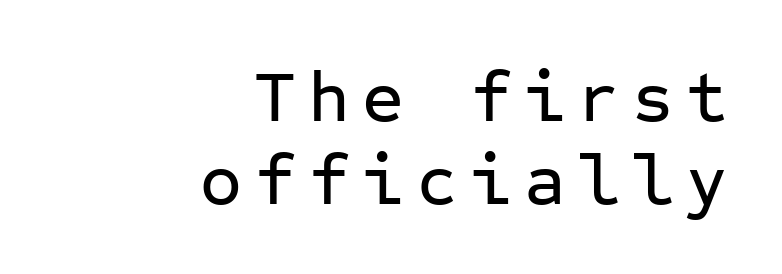
The image shows 72 px sans-serif type, upright, monospaced; set right-aligned, tight line spacing (1.15x), not underlined; low stroke contrast and a medium x-height.
